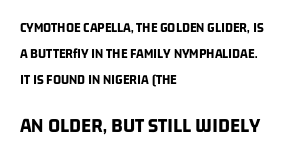
Q: Is the text bold? A: Yes.
Q: Is the text underlined? A: No.
Q: How is the paragraph aligned? A: Left-aligned.
Q: Is the spacing between letters normal or unusually wide? A: Normal.
Q: Which block of text is set in a larger size, the first (top) or the second (bottom)? A: The second (bottom) one.
